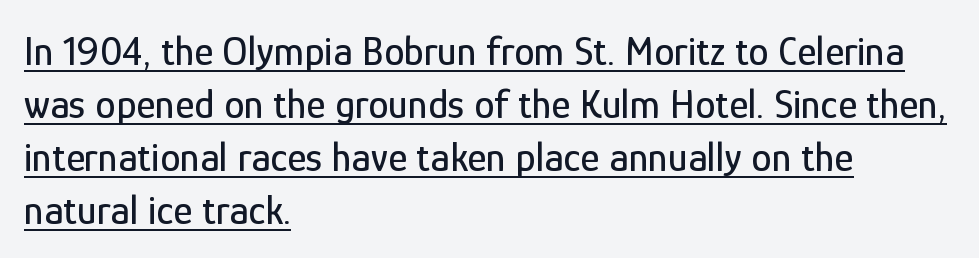
The image shows 41 px condensed sans-serif type, upright; set left-aligned, normal line spacing (1.29x), normal letter spacing, underlined; low stroke contrast and a medium x-height.
